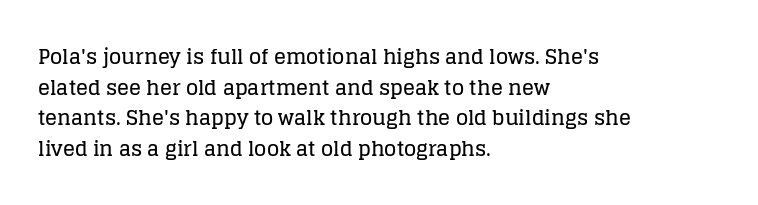
Posture: upright roman. Where is the straight margin? On the left. The passage shown stacks its lines at a standard gap. The passage shown is not underscored anywhere. The tracking reads as untouched default to a designer's eye.
